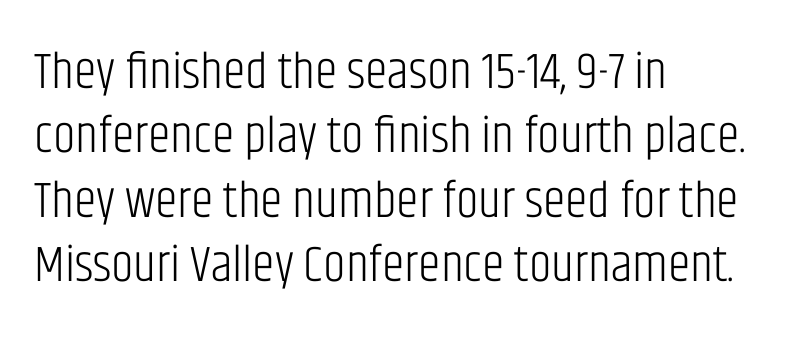
{"serif": "no", "italic": "no", "bold": "no", "weight": "light", "width": "condensed", "stroke_contrast": "low", "x_height": "large", "monospaced": "no", "underline": "no", "align": "left", "line_spacing": "normal", "line_spacing_ratio": 1.26, "letter_spacing": "normal", "letter_spacing_em": 0.0, "glyph_px": 51}
